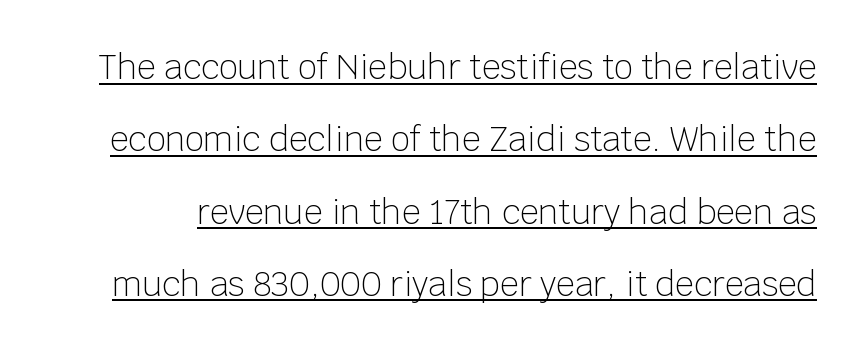
Do the characters align in a grid? No, the font is proportional. Weight: regular or lighter. What stands out about the letter spacing? Nothing — it is the standard amount. You can tell from the bare stems that sans-serif type was used. Every character sits straight up, as roman type does. The rendered words wear a rule along their underside.
